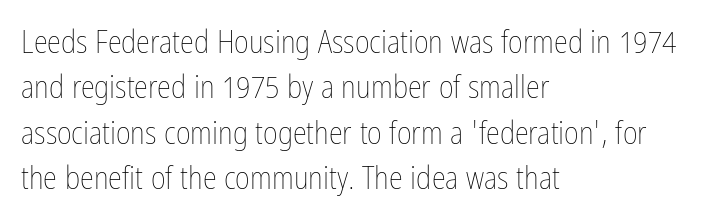
Q: Is the text bold? A: No.
Q: Is the text italic (slanted)? A: No, it is upright.
Q: Is the text underlined? A: No.
Q: How is the paragraph aligned? A: Left-aligned.
Q: Is the spacing between letters normal or unusually wide? A: Normal.
Q: Is the spacing between lines tight, normal or loose? A: Normal.
Q: Width (condensed, normal, or wide)? A: Condensed.
Q: Stroke contrast? A: Low.
Q: x-height? A: Medium.
Q: Monospaced? A: No.
